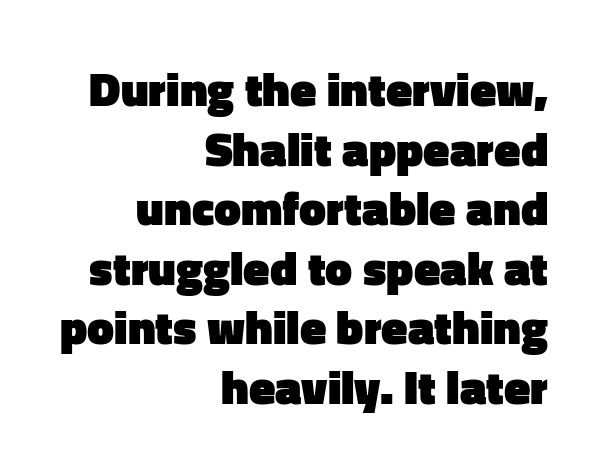
The image shows 48 px heavy sans-serif type, upright; set right-aligned, line spacing 1.24x, normal letter spacing, not underlined; low stroke contrast and a medium x-height.
